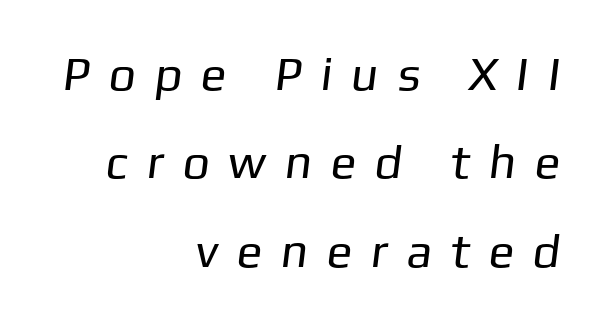
Line endings align vertically; line beginnings do not. A quiet, ordinary-to-light weight characterises the typeface. Nobody drew a line under any word here. No feet cap the strokes, marking this as sans-serif type. Here the glyphs are tracked loosely, breaking word shapes into spaced letters.
